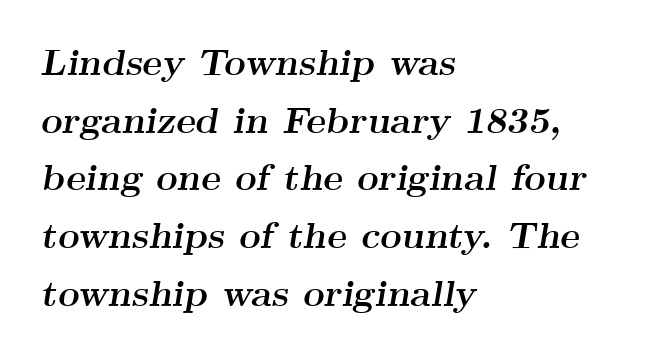
{"serif": "yes", "italic": "yes", "lean": "right", "slant_degrees": 9, "bold": "yes", "weight": "semibold", "width": "wide", "stroke_contrast": "medium", "x_height": "small", "monospaced": "no", "underline": "no", "align": "left", "line_spacing": "normal", "line_spacing_ratio": 1.56, "letter_spacing": "normal", "letter_spacing_em": 0.0, "glyph_px": 37}
